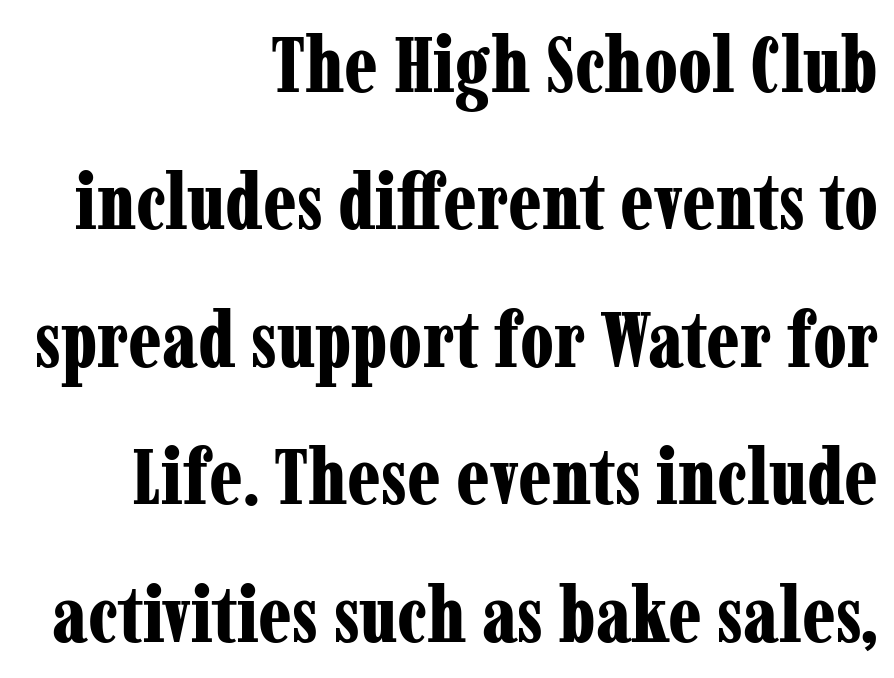
The image shows 79 px bold, condensed serif type, upright; set right-aligned, line spacing 1.74x, normal letter spacing, not underlined; low stroke contrast and a medium x-height.
